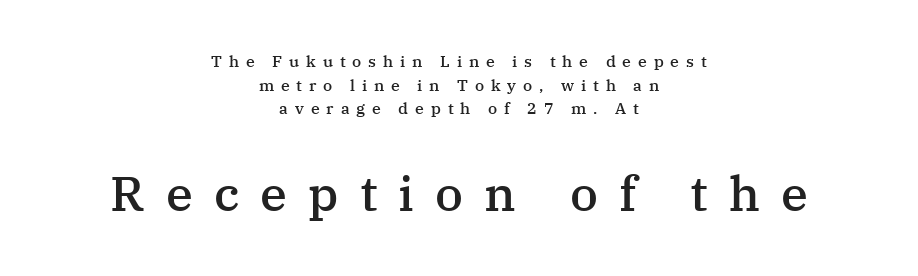
{"serif": "yes", "italic": "no", "bold": "semi", "weight": "semibold", "width": "normal", "stroke_contrast": "medium", "x_height": "medium", "monospaced": "no", "underline": "no", "align": "center", "line_spacing": "normal", "line_spacing_ratio": 1.48, "letter_spacing": "wide", "letter_spacing_em": 0.43, "larger_block": "second", "size_ratio": 3.06, "glyph_px": 49}
